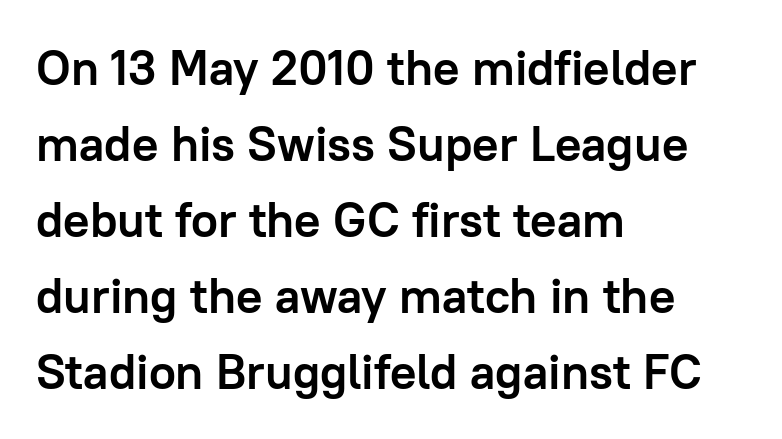
Q: Is the text bold? A: Yes.
Q: Is the text italic (slanted)? A: No, it is upright.
Q: Is the typeface a serif or a sans-serif typeface? A: Sans-serif.
Q: Is the text underlined? A: No.
Q: How is the paragraph aligned? A: Left-aligned.
Q: Is the spacing between letters normal or unusually wide? A: Normal.
Q: Is the spacing between lines tight, normal or loose? A: Normal.
Q: Width (condensed, normal, or wide)? A: Normal.
Q: Stroke contrast? A: Low.
Q: x-height? A: Medium.
Q: Monospaced? A: No.
